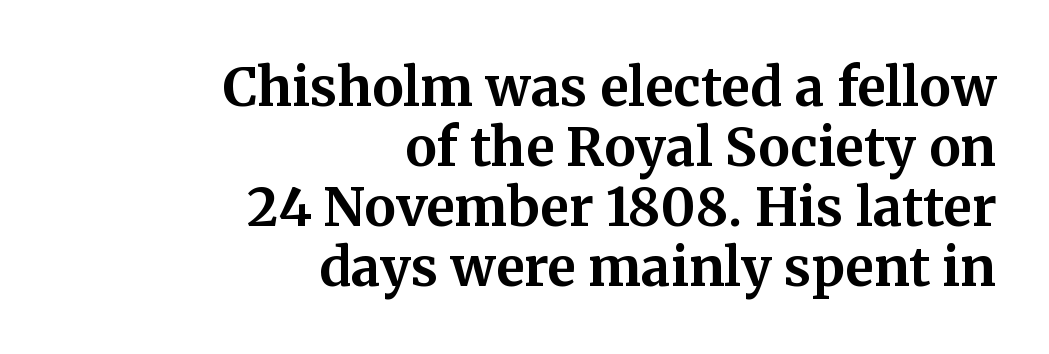
Q: Is the text bold? A: Yes.
Q: Is the text italic (slanted)? A: No, it is upright.
Q: Is the typeface a serif or a sans-serif typeface? A: Serif.
Q: Is the text underlined? A: No.
Q: How is the paragraph aligned? A: Right-aligned.
Q: Is the spacing between letters normal or unusually wide? A: Normal.
Q: Is the spacing between lines tight, normal or loose? A: Tight.
Q: Width (condensed, normal, or wide)? A: Normal.
Q: Stroke contrast? A: Medium.
Q: x-height? A: Medium.
Q: Monospaced? A: No.
